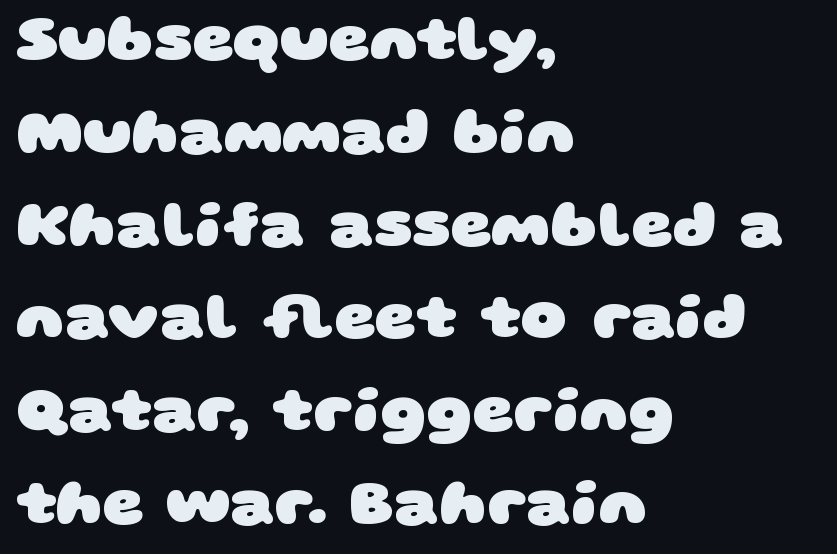
Q: Is the text bold? A: Yes.
Q: Is the typeface a serif or a sans-serif typeface? A: Sans-serif.
Q: Is the text underlined? A: No.
Q: How is the paragraph aligned? A: Left-aligned.
Q: Is the spacing between letters normal or unusually wide? A: Normal.
Q: Is the spacing between lines tight, normal or loose? A: Normal.
Q: Width (condensed, normal, or wide)? A: Wide.
Q: Stroke contrast? A: Low.
Q: x-height? A: Large.
Q: Monospaced? A: No.
